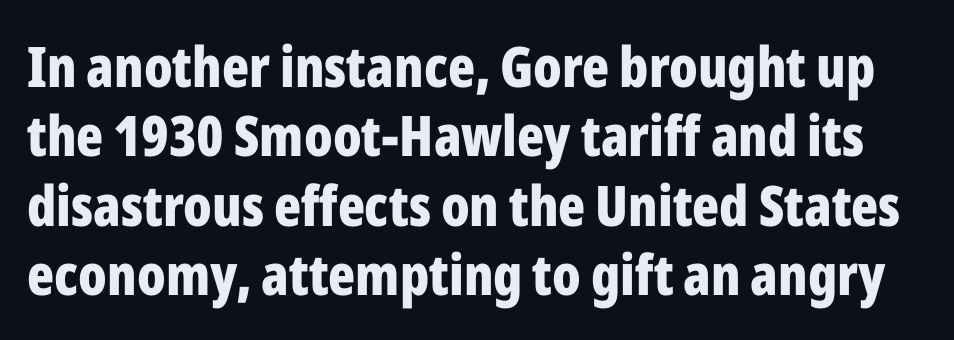
Strokes here are thick enough to call this a true bold. Character widths vary here, with narrow letters taking less room than wide ones. This is sans-serif lettering, the kind often seen on screens and signage. Ascenders rise straight up at ninety degrees. Words float on clear page, feet unadorned. The passage shown has conventional tracking throughout.
